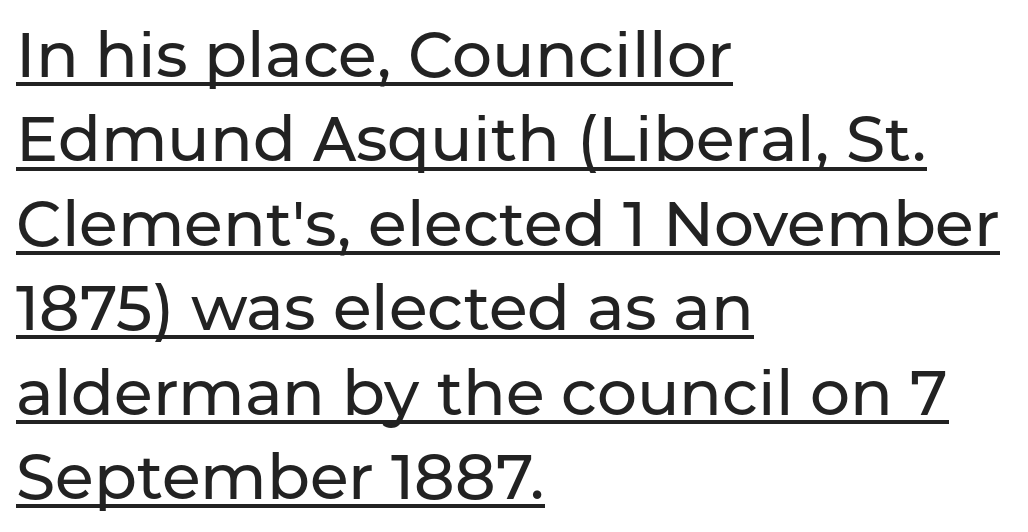
Quick note: underline on. Do the letters lean? They stand straight. Are there feet on the stems? There aren't — it's a sans. The passage shown stacks its lines at a standard gap.
